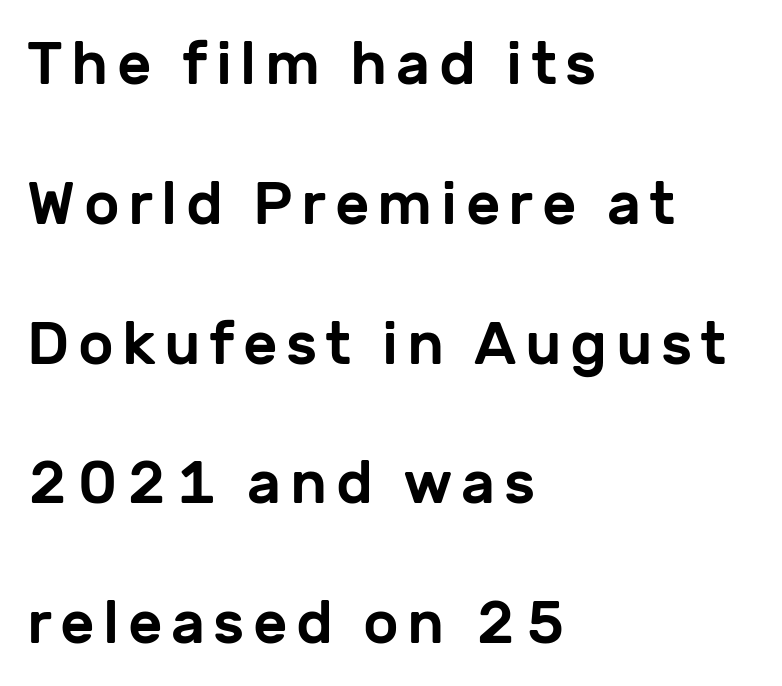
This block would shrink considerably if given ordinary leading; it's expanded now. The type family on display is of the sans-serif kind. A clean baseline with only descenders dipping below it. The paragraph shown leans on its left margin. You could not count columns in this text — the font is proportionally spaced.
